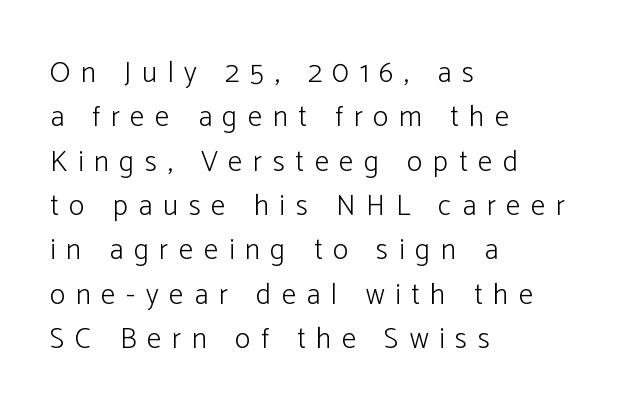
The image shows 29 px light sans-serif type, upright; set left-aligned, normal line spacing (1.53x), unusually wide letter spacing (+0.37 em), not underlined; low stroke contrast and a medium x-height.
